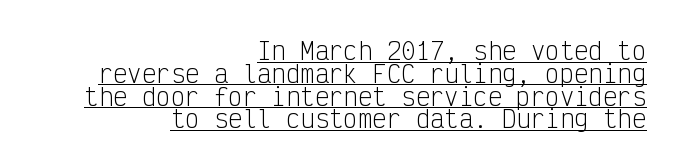
{"italic": "no", "bold": "no", "underline": "yes", "align": "right", "line_spacing": "tight", "line_spacing_ratio": 0.95, "letter_spacing": "normal", "letter_spacing_em": 0.0, "glyph_px": 24}
